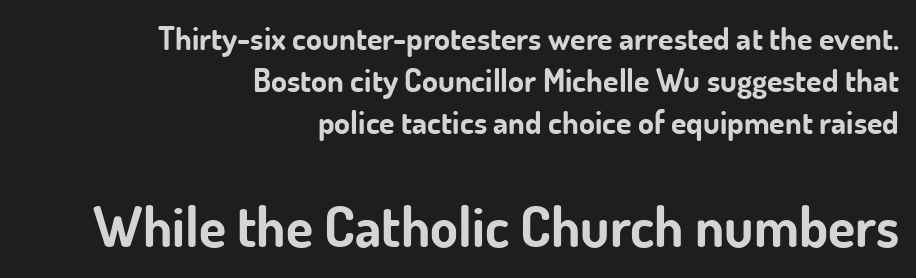
The image shows 56 px bold sans-serif type, upright; set right-aligned, normal line spacing (1.32x), normal letter spacing, not underlined; the second (bottom) block is 1.75x larger; low stroke contrast and a small x-height.
